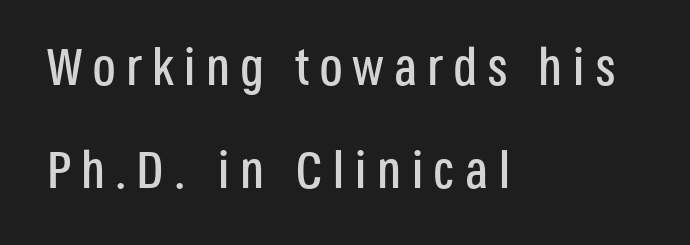
Think of a printed novel: that variable character pitch is what you see here. In CSS terms this would be text-align: left. Descender tails drop into unmarked territory. Interline gaps are noticeably wide in this sample. You can tell it's not italic because the verticals are truly vertical. Typographically, this falls in the sans-serif category.
